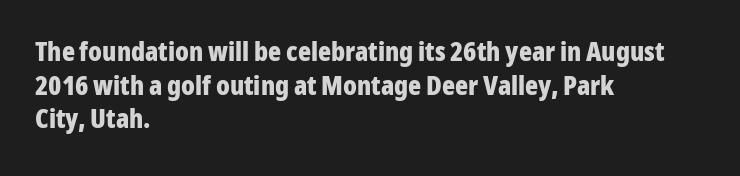
Its strokes are broad and dark, the hallmark of bold type. It's the straight-up-and-down kind of type. Regular leading. Caption: standard tracking, unaltered.
